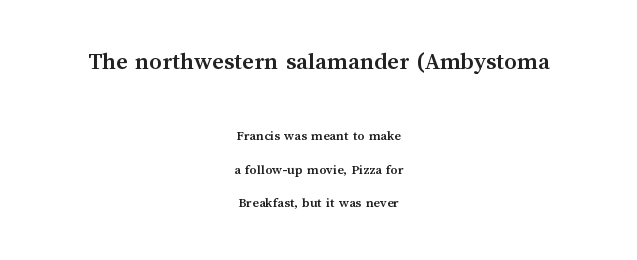
Plain, unruled lines of type. Visually, the top section dominates because its glyphs are scaled up. These lines were composed using upright roman letters. Students, observe: this is what heavily led, spacious text looks like.
